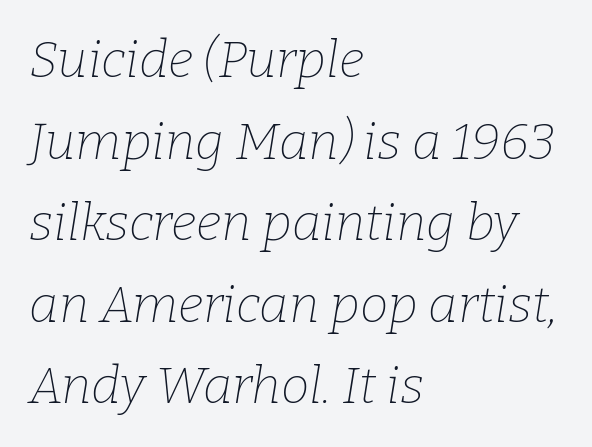
Summary of vertical rhythm: regular, with standard interline spacing. Stem width sits at or under what a default text font uses. The foot of each line stays bare and open. Looking at the ascenders, they clearly lean. This is serif lettering, the kind often seen in printed books. If you drew a ruler down the left edge, every line would touch it.
